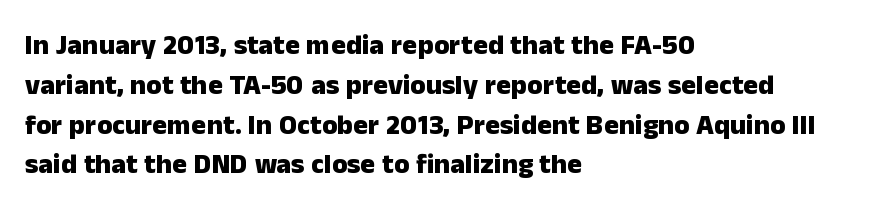
{"serif": "no", "italic": "no", "bold": "yes", "weight": "heavy", "width": "normal", "stroke_contrast": "low", "x_height": "medium", "monospaced": "no", "underline": "no", "align": "left", "line_spacing": "normal", "line_spacing_ratio": 1.42, "letter_spacing": "normal", "letter_spacing_em": 0.0, "glyph_px": 28}
